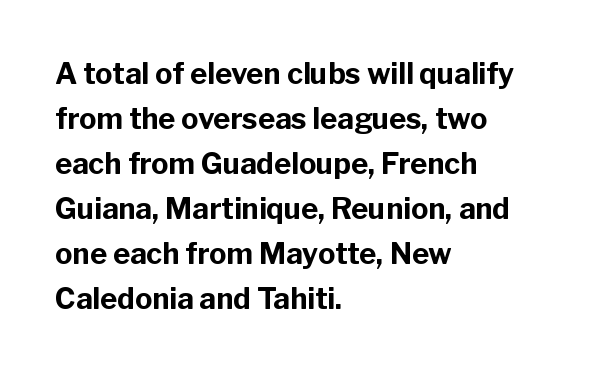
Q: Is the text bold? A: Yes.
Q: Is the text italic (slanted)? A: No, it is upright.
Q: Is the typeface a serif or a sans-serif typeface? A: Sans-serif.
Q: Is the text underlined? A: No.
Q: How is the paragraph aligned? A: Left-aligned.
Q: Is the spacing between letters normal or unusually wide? A: Normal.
Q: Is the spacing between lines tight, normal or loose? A: Normal.
Q: Width (condensed, normal, or wide)? A: Normal.
Q: Stroke contrast? A: Low.
Q: x-height? A: Medium.
Q: Monospaced? A: No.
